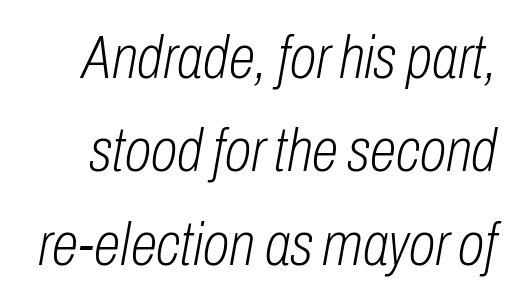
{"italic": "yes", "lean": "right", "slant_degrees": 10, "bold": "no", "weight": "light", "width": "condensed", "stroke_contrast": "low", "x_height": "medium", "monospaced": "no", "underline": "no", "line_spacing": "normal", "line_spacing_ratio": 1.53, "letter_spacing": "normal", "letter_spacing_em": 0.0, "glyph_px": 61}
